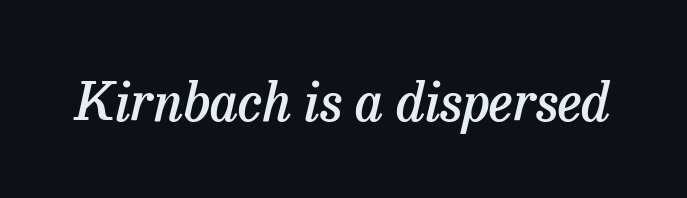
The image shows 53 px semibold serif type, italic (leaning right); set normal letter spacing, not underlined; low stroke contrast and a medium x-height.
